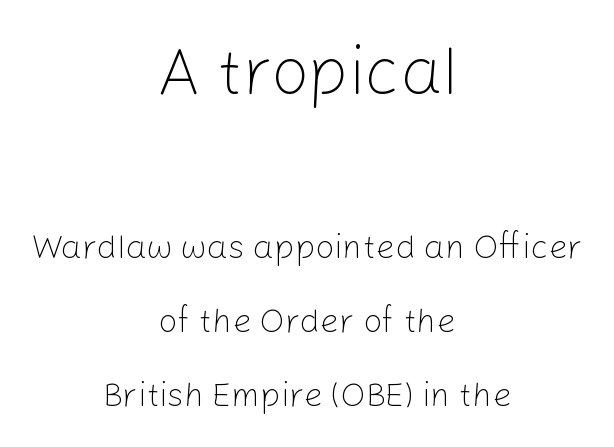
{"serif": "no", "italic": "no", "bold": "no", "weight": "light", "width": "normal", "stroke_contrast": "low", "x_height": "medium", "monospaced": "no", "underline": "no", "align": "center", "line_spacing": "loose", "line_spacing_ratio": 2.18, "letter_spacing": "normal", "letter_spacing_em": 0.0, "larger_block": "first", "size_ratio": 1.97, "glyph_px": 67}
